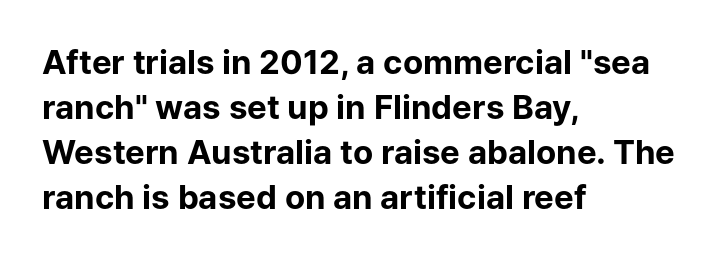
{"serif": "no", "italic": "no", "bold": "yes", "weight": "bold", "width": "normal", "stroke_contrast": "low", "x_height": "medium", "monospaced": "no", "underline": "no", "align": "left", "line_spacing": "normal", "line_spacing_ratio": 1.36, "letter_spacing": "normal", "letter_spacing_em": 0.0, "glyph_px": 33}
